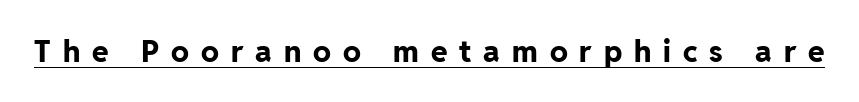
The image shows 30 px bold sans-serif type, upright; set unusually wide letter spacing (+0.4 em), underlined; low stroke contrast and a medium x-height.
